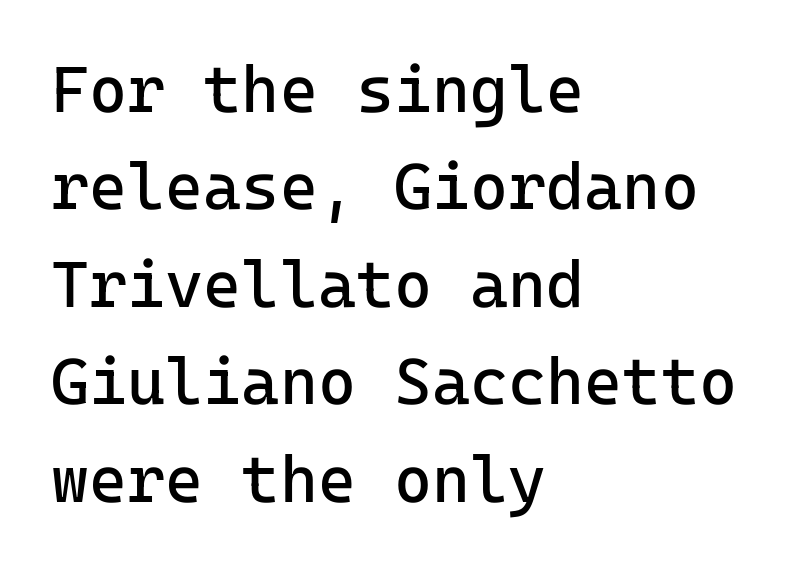
The image shows 65 px regular-weight sans-serif type, upright, monospaced; set left-aligned, normal line spacing (1.5x), normal letter spacing, not underlined; low stroke contrast and a medium x-height.
